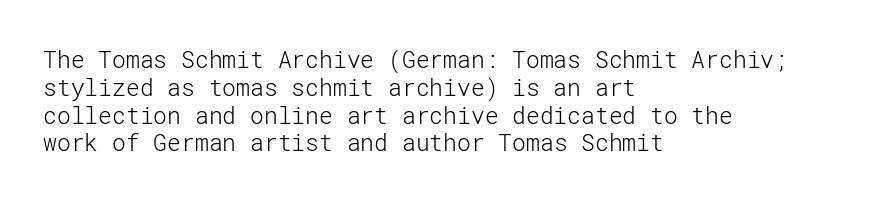
The image shows 23 px text type, upright; set left-aligned, line spacing 1.21x, normal letter spacing, not underlined.
